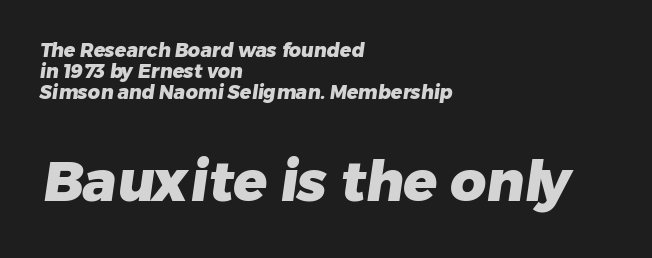
Q: Is the text bold? A: Yes.
Q: Is the typeface a serif or a sans-serif typeface? A: Sans-serif.
Q: Is the text underlined? A: No.
Q: How is the paragraph aligned? A: Left-aligned.
Q: Is the spacing between letters normal or unusually wide? A: Normal.
Q: Is the spacing between lines tight, normal or loose? A: Tight.
Q: Which block of text is set in a larger size, the first (top) or the second (bottom)? A: The second (bottom) one.
Q: Width (condensed, normal, or wide)? A: Normal.
Q: Stroke contrast? A: Low.
Q: x-height? A: Medium.
Q: Monospaced? A: No.
